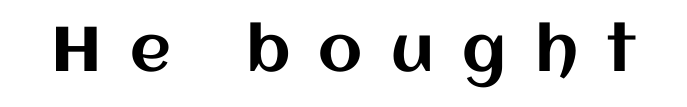
Underlining? Definitely not there. The horizontal fit of the characters is loose and conspicuously gappy. Upright lettering throughout. Each letter keeps its own natural width here, so spacing adapts to shape.
